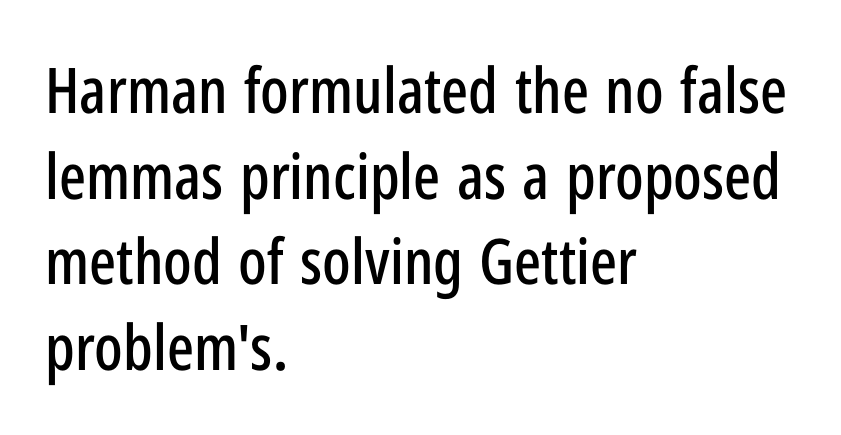
The image shows 63 px condensed sans-serif type, upright; set left-aligned, normal line spacing (1.36x), normal letter spacing, not underlined; low stroke contrast and a medium x-height.
